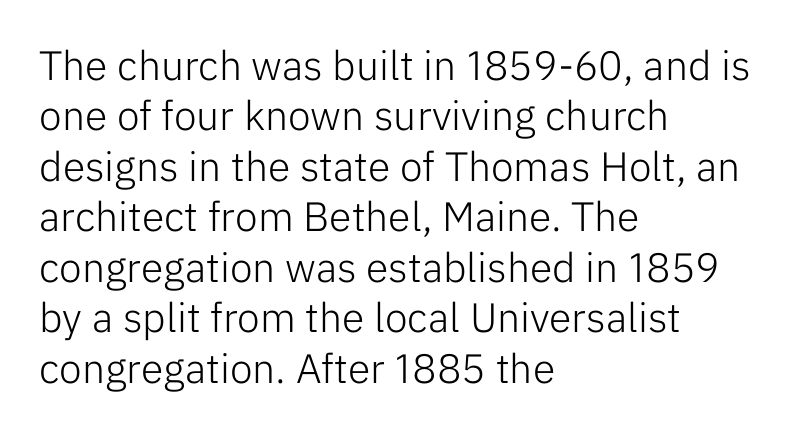
One-word summary of the alignment: left. These lines are rendered in a variable-pitch font. Spacing between characters is what you'd get straight out of the box. Summary of weight: not heavy and not bold. Ordinary non-slanted type is in use. Look at the bottom of the vertical strokes: they stop flat, with no serifs.
